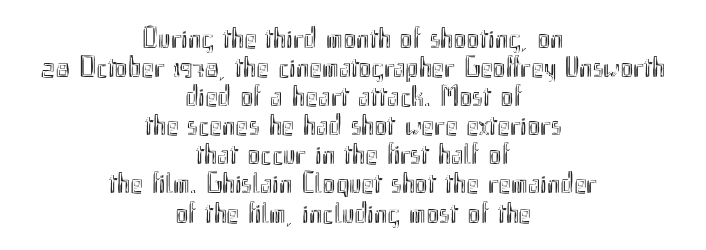
Q: Is the text italic (slanted)? A: No, it is upright.
Q: Is the text underlined? A: No.
Q: How is the paragraph aligned? A: Centered.
Q: Is the spacing between letters normal or unusually wide? A: Normal.
Q: Is the spacing between lines tight, normal or loose? A: Tight.
Q: Width (condensed, normal, or wide)? A: Condensed.
Q: x-height? A: Small.
Q: Monospaced? A: No.
